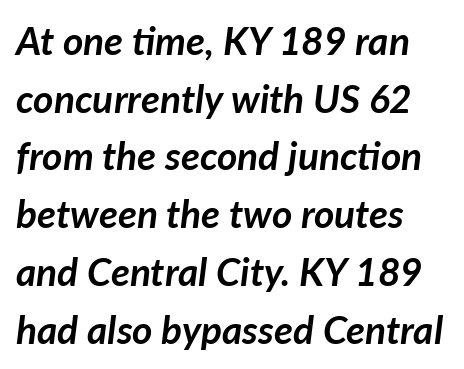
Vertical spacing — default. The passage shown is typed in a proportional face where columns would drift. Short and long lines alike share a common starting point at left. These words are printed bold, with thick strokes throughout. Rendered with sloped, italic letterforms.
